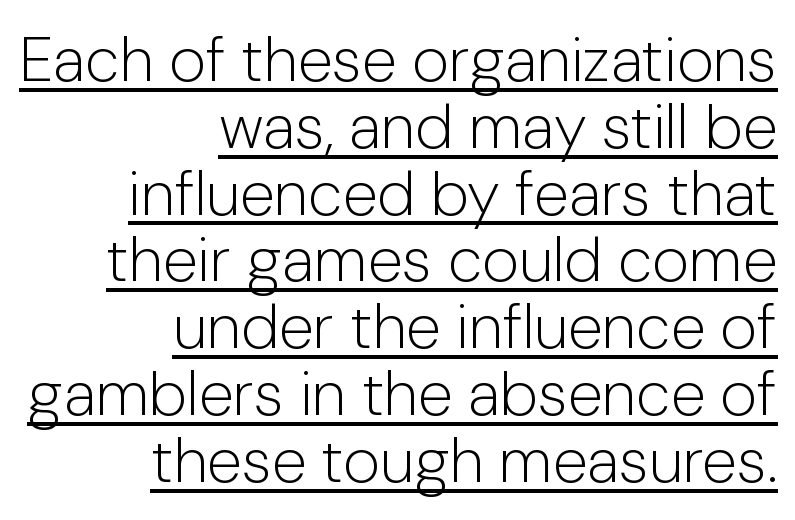
The setting favours the right margin, as signatures and pull-quotes sometimes do. Somebody hit Ctrl+U on this one — the words are underlined. In terms of posture, this sample is upright. Look at the tracking — it's just the regular setting, nothing added. You could barely slide anything between these rows.
